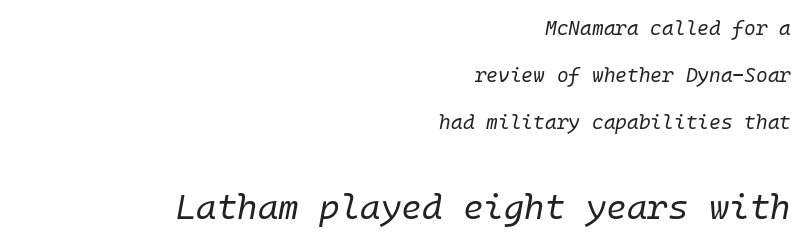
The image shows 35 px regular-weight type, italic (leaning right); set right-aligned, loose line spacing (2.36x), normal letter spacing, not underlined; the second (bottom) block is 1.75x larger; low stroke contrast and a medium x-height.
